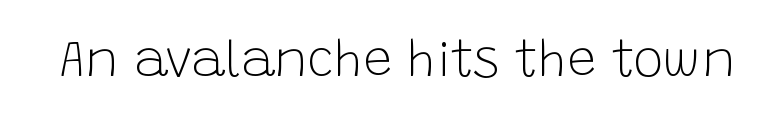
Q: Is the text bold? A: No.
Q: Is the text italic (slanted)? A: No, it is upright.
Q: Is the typeface a serif or a sans-serif typeface? A: Sans-serif.
Q: Is the text underlined? A: No.
Q: Is the spacing between letters normal or unusually wide? A: Normal.
Q: Width (condensed, normal, or wide)? A: Normal.
Q: Stroke contrast? A: Low.
Q: x-height? A: Large.
Q: Monospaced? A: No.
